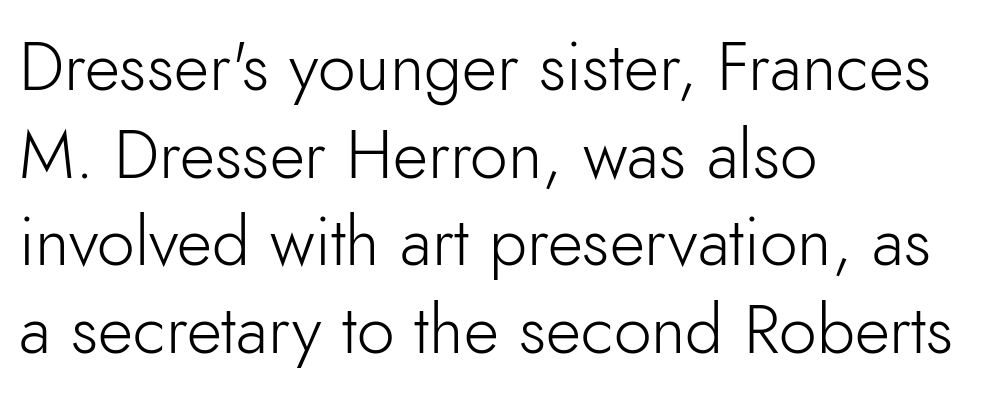
Q: Is the text bold? A: No.
Q: Is the text italic (slanted)? A: No, it is upright.
Q: Is the typeface a serif or a sans-serif typeface? A: Sans-serif.
Q: Is the text underlined? A: No.
Q: How is the paragraph aligned? A: Left-aligned.
Q: Is the spacing between letters normal or unusually wide? A: Normal.
Q: Is the spacing between lines tight, normal or loose? A: Normal.
Q: Width (condensed, normal, or wide)? A: Normal.
Q: Stroke contrast? A: Low.
Q: x-height? A: Small.
Q: Monospaced? A: No.
